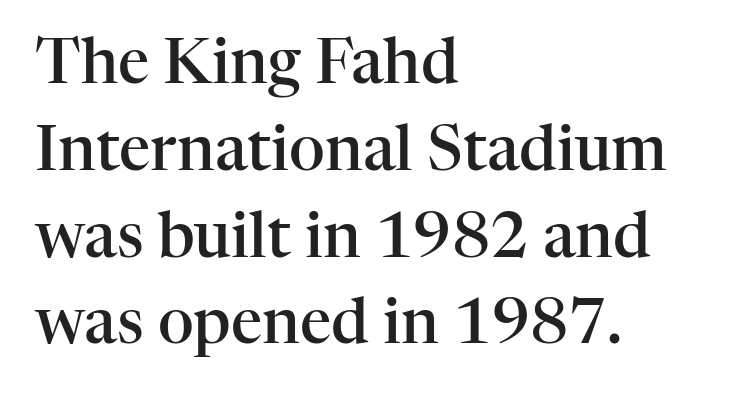
Q: Is the text bold? A: Semi-bold.
Q: Is the text italic (slanted)? A: No, it is upright.
Q: Is the typeface a serif or a sans-serif typeface? A: Serif.
Q: Is the text underlined? A: No.
Q: How is the paragraph aligned? A: Left-aligned.
Q: Is the spacing between letters normal or unusually wide? A: Normal.
Q: Is the spacing between lines tight, normal or loose? A: Normal.
Q: Width (condensed, normal, or wide)? A: Normal.
Q: Stroke contrast? A: High.
Q: x-height? A: Medium.
Q: Monospaced? A: No.
